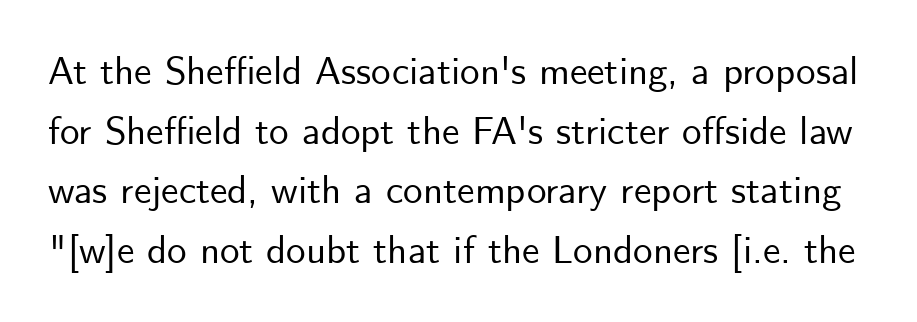
{"serif": "no", "italic": "no", "width": "normal", "stroke_contrast": "low", "x_height": "small", "monospaced": "no", "underline": "no", "line_spacing": "normal", "line_spacing_ratio": 1.53, "letter_spacing": "normal", "letter_spacing_em": 0.0, "glyph_px": 39}
